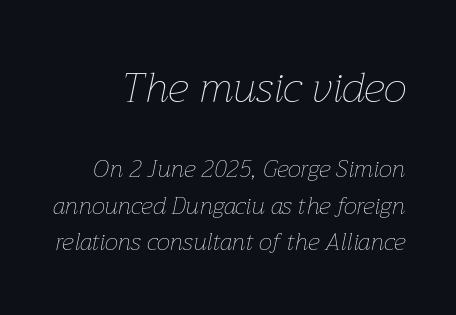
Nobody touched the tracking dial on this one. The baseline area is clear. The vertical gap from one line to the next is medium. The typeface has the unassuming heft of standard copy or less. This is oblique type, the kind used for emphasis or titles.
